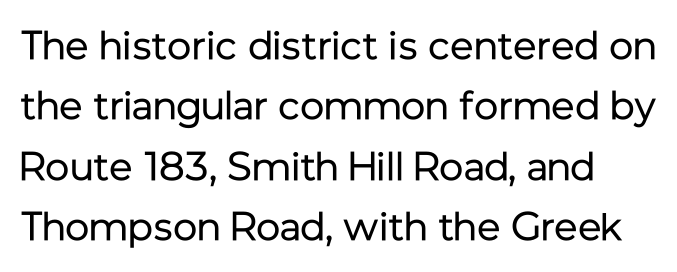
Q: Is the text bold? A: No.
Q: Is the text italic (slanted)? A: No, it is upright.
Q: Is the typeface a serif or a sans-serif typeface? A: Sans-serif.
Q: Is the text underlined? A: No.
Q: Is the spacing between letters normal or unusually wide? A: Normal.
Q: Is the spacing between lines tight, normal or loose? A: Normal.
Q: Width (condensed, normal, or wide)? A: Normal.
Q: Stroke contrast? A: Low.
Q: x-height? A: Medium.
Q: Monospaced? A: No.
